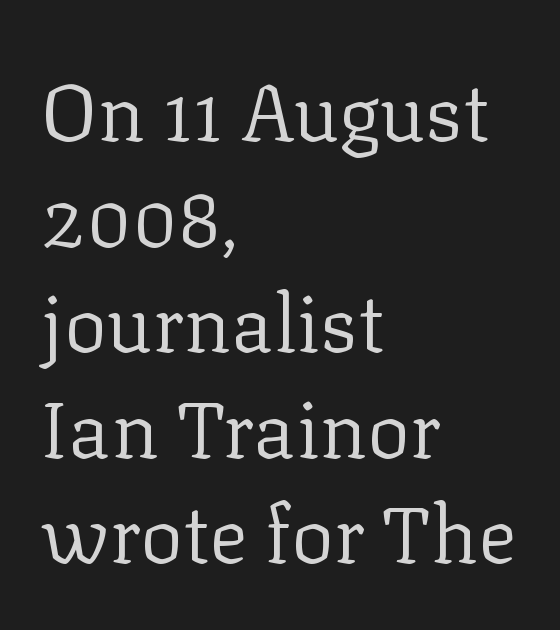
The image shows 80 px regular-weight serif type, upright; set left-aligned, normal line spacing (1.32x), normal letter spacing, not underlined; low stroke contrast and a medium x-height.
